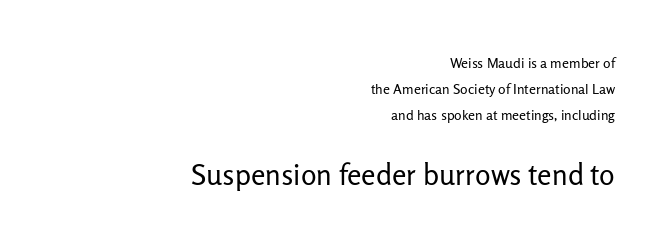
{"serif": "no", "italic": "no", "bold": "no", "weight": "regular", "width": "normal", "stroke_contrast": "low", "x_height": "medium", "monospaced": "no", "underline": "no", "align": "right", "line_spacing_ratio": 1.87, "letter_spacing": "normal", "letter_spacing_em": 0.0, "larger_block": "second", "size_ratio": 2.07, "glyph_px": 29}
